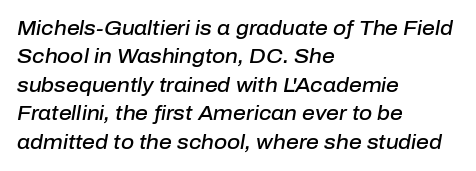
What weight is shown? A semibold, between regular and bold. The vertical gap from one line to the next is medium. Clear beneath every line of the passage. Horizontally, the lines are justified to the leading edge only.
